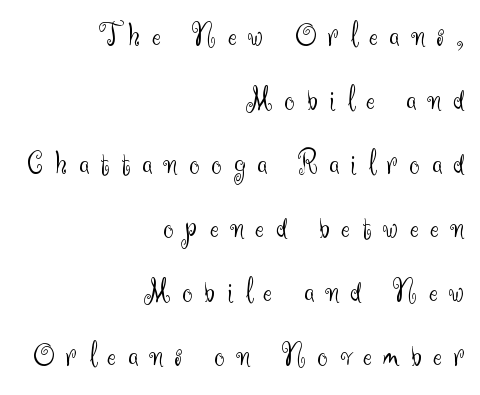
Q: Is the text bold? A: No.
Q: Is the text italic (slanted)? A: No, it is upright.
Q: Is the typeface a serif or a sans-serif typeface? A: Sans-serif.
Q: Is the text underlined? A: No.
Q: How is the paragraph aligned? A: Right-aligned.
Q: Is the spacing between letters normal or unusually wide? A: Unusually wide.
Q: Is the spacing between lines tight, normal or loose? A: Loose.
Q: Width (condensed, normal, or wide)? A: Normal.
Q: Stroke contrast? A: Medium.
Q: x-height? A: Small.
Q: Monospaced? A: No.
